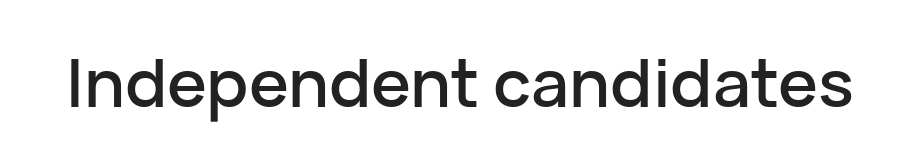
Q: Is the text italic (slanted)? A: No, it is upright.
Q: Is the typeface a serif or a sans-serif typeface? A: Sans-serif.
Q: Is the text underlined? A: No.
Q: Is the spacing between letters normal or unusually wide? A: Normal.
Q: Width (condensed, normal, or wide)? A: Normal.
Q: Stroke contrast? A: Low.
Q: x-height? A: Medium.
Q: Monospaced? A: No.
